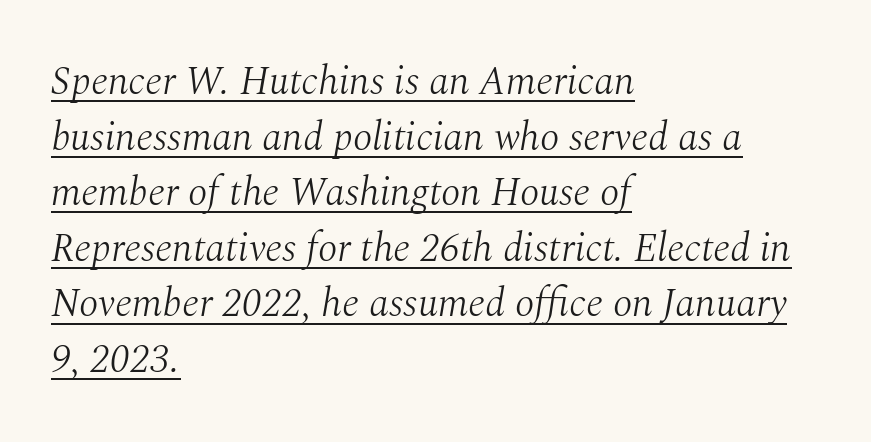
The image shows 40 px light serif type, italic (leaning right); set left-aligned, normal line spacing (1.39x), normal letter spacing, underlined; medium stroke contrast and a medium x-height.
